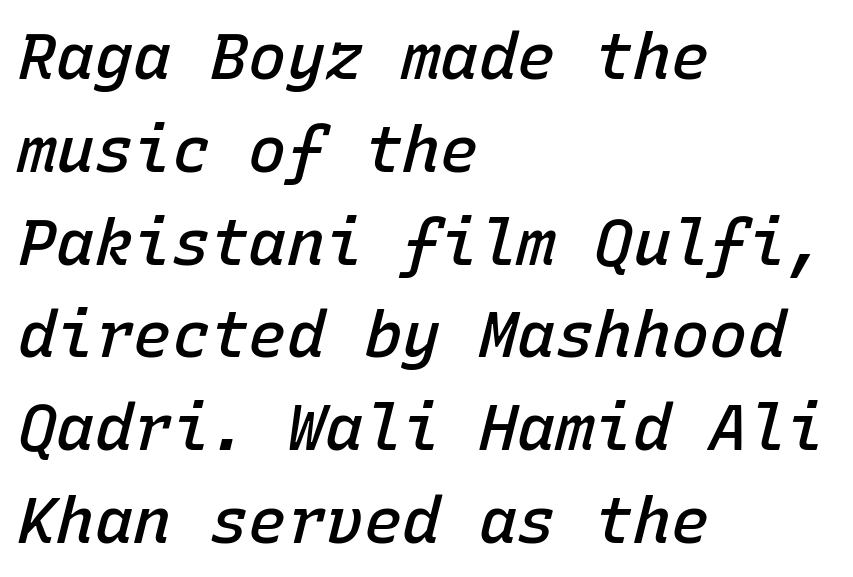
These lines stack with their left ends in a neat column. Designer's note — italics engaged. Honestly, the letter spacing is just normal — you wouldn't notice it. Students, observe: this is what conventionally led text looks like. Each row of text sits above clean, open space. A typesetter would call this monospace, since all characters share one set width.
